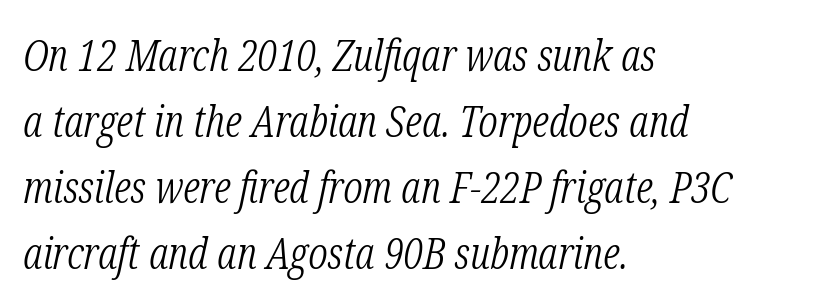
{"serif": "yes", "italic": "yes", "lean": "right", "slant_degrees": 12, "bold": "no", "weight": "light", "width": "condensed", "stroke_contrast": "low", "x_height": "medium", "monospaced": "no", "underline": "no", "align": "left", "line_spacing": "normal", "line_spacing_ratio": 1.5, "letter_spacing": "normal", "letter_spacing_em": 0.0, "glyph_px": 44}
